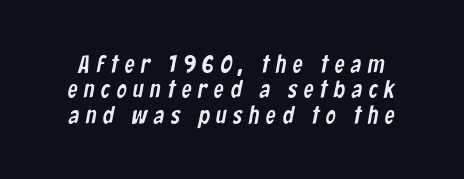
{"underline": "no", "line_spacing": "tight", "line_spacing_ratio": 1.02, "letter_spacing": "wide", "letter_spacing_em": 0.26, "glyph_px": 25}
